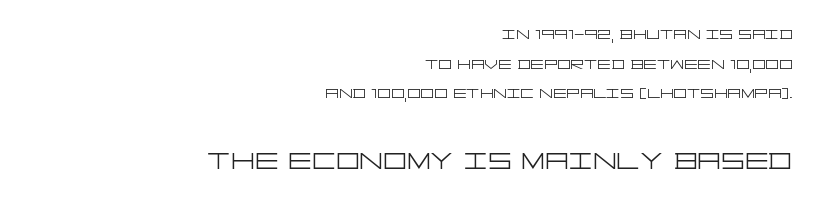
{"serif": "no", "italic": "no", "bold": "no", "weight": "light", "width": "wide", "stroke_contrast": "low", "x_height": "large", "underline": "no", "align": "right", "line_spacing": "normal", "line_spacing_ratio": 1.41, "letter_spacing": "normal", "letter_spacing_em": 0.0, "larger_block": "second", "size_ratio": 1.76, "glyph_px": 37}
